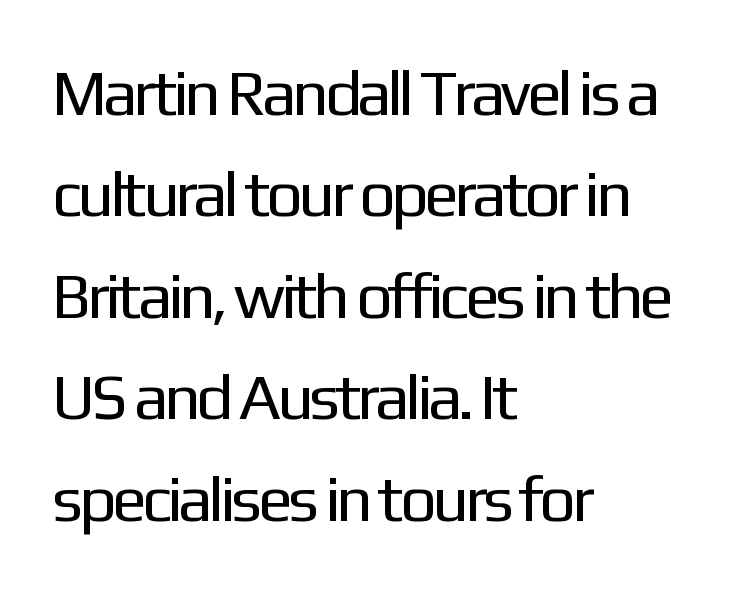
It's the straight-up-and-down kind of type. Check the space under the baseline: it is left empty. The letterforms sit shoulder to shoulder at normal distance. The setting favours the left margin, as ordinary paragraphs usually do.
